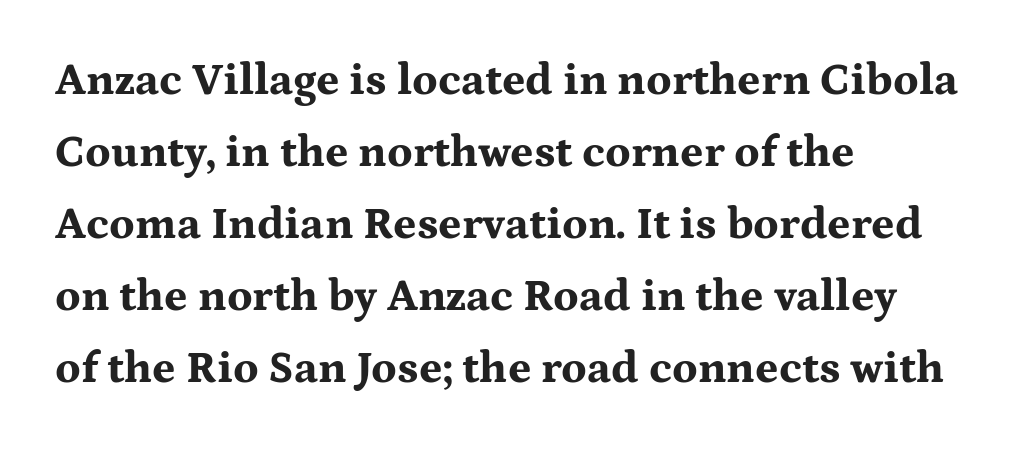
The image shows 45 px bold, wide serif type, upright; set left-aligned, normal line spacing (1.6x), normal letter spacing, not underlined; medium stroke contrast and a medium x-height.
